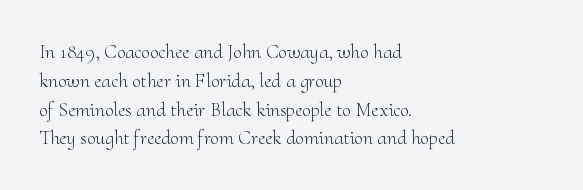
Q: Is the text bold? A: No.
Q: Is the text italic (slanted)? A: No, it is upright.
Q: Is the text underlined? A: No.
Q: How is the paragraph aligned? A: Left-aligned.
Q: Is the spacing between letters normal or unusually wide? A: Normal.
Q: Is the spacing between lines tight, normal or loose? A: Normal.
